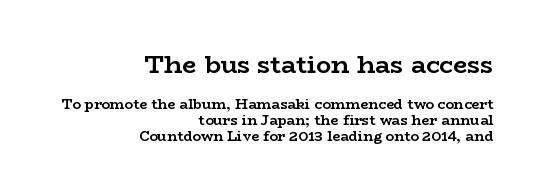
Q: Is the text bold? A: Yes.
Q: Is the text italic (slanted)? A: No, it is upright.
Q: Is the text underlined? A: No.
Q: How is the paragraph aligned? A: Right-aligned.
Q: Is the spacing between letters normal or unusually wide? A: Normal.
Q: Which block of text is set in a larger size, the first (top) or the second (bottom)? A: The first (top) one.
